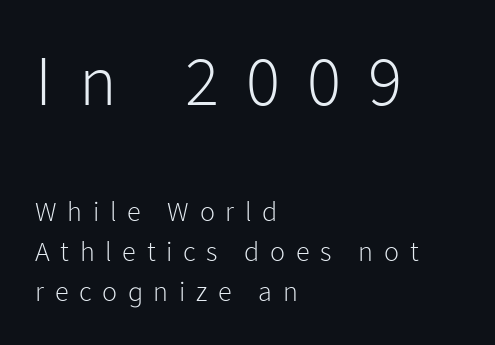
The image shows 71 px light sans-serif type, upright; set left-aligned, normal line spacing (1.43x), unusually wide letter spacing (+0.38 em), not underlined; the first (top) block is 2.54x larger; low stroke contrast and a medium x-height.
